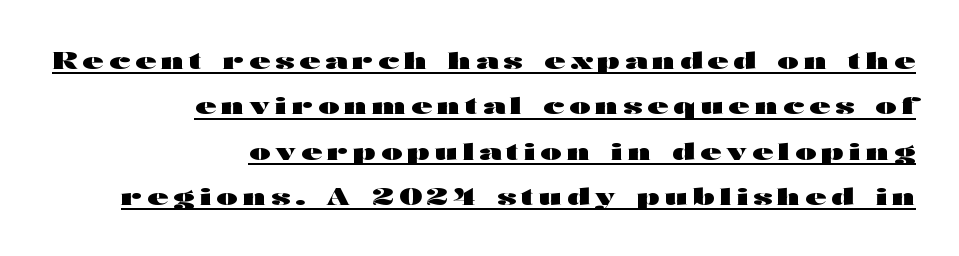
The image shows 23 px bold type, upright; set right-aligned, loose line spacing (1.97x), unusually wide letter spacing (+0.22 em), underlined.
